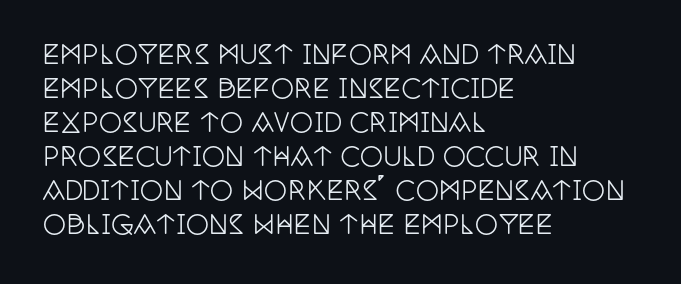
The image shows 26 px text type, upright; set left-aligned, normal line spacing (1.31x), normal letter spacing, not underlined.
